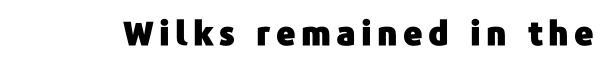
The image shows 33 px sans-serif type, upright; set not underlined; low stroke contrast and a medium x-height.
